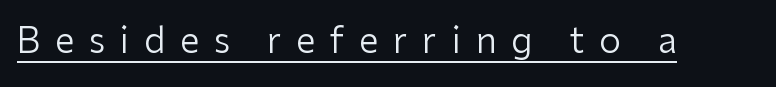
The image shows 35 px regular-weight sans-serif type, upright; set unusually wide letter spacing (+0.42 em), underlined; low stroke contrast and a medium x-height.
